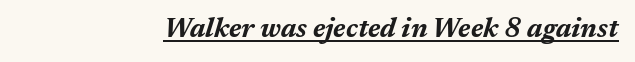
Q: Is the text bold? A: Yes.
Q: Is the text italic (slanted)? A: Yes, it leans right by about 17 degrees.
Q: Is the text underlined? A: Yes.
Q: Is the spacing between letters normal or unusually wide? A: Normal.
